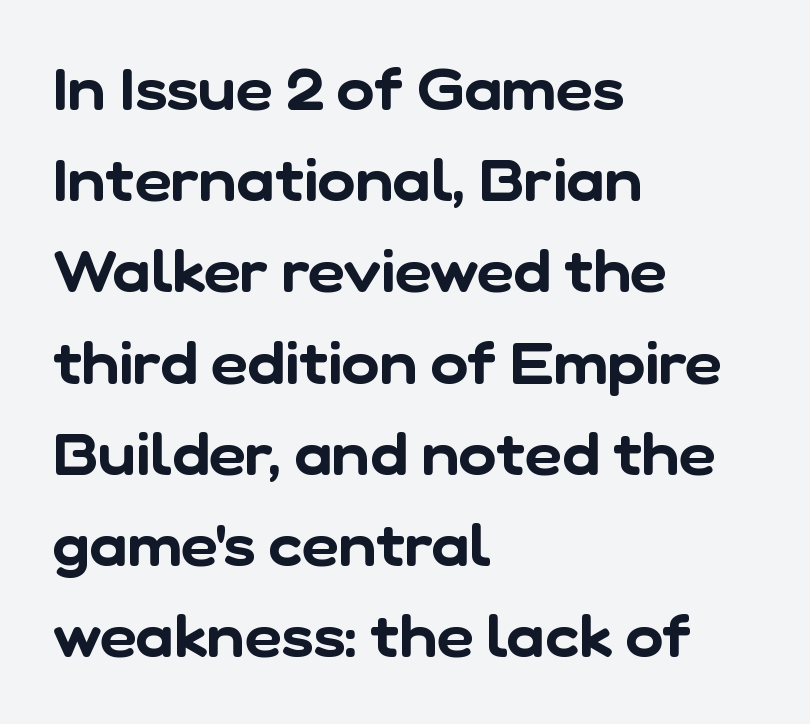
The image shows 57 px sans-serif type; set left-aligned, normal line spacing (1.6x), normal letter spacing, not underlined; low stroke contrast and a medium x-height.
